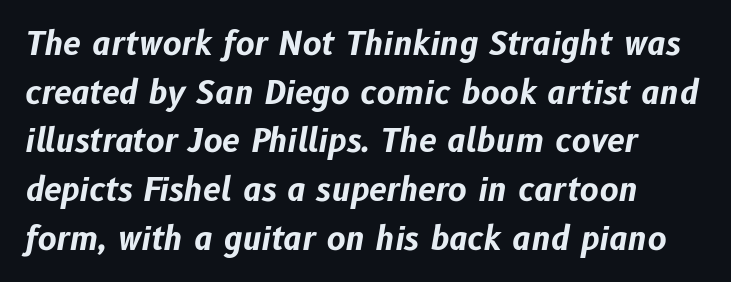
Q: Is the text bold? A: Yes.
Q: Is the text italic (slanted)? A: Yes, it leans right by about 10 degrees.
Q: Is the text underlined? A: No.
Q: How is the paragraph aligned? A: Left-aligned.
Q: Is the spacing between letters normal or unusually wide? A: Normal.
Q: Is the spacing between lines tight, normal or loose? A: Normal.
Q: Width (condensed, normal, or wide)? A: Normal.
Q: Stroke contrast? A: Low.
Q: x-height? A: Medium.
Q: Monospaced? A: No.
